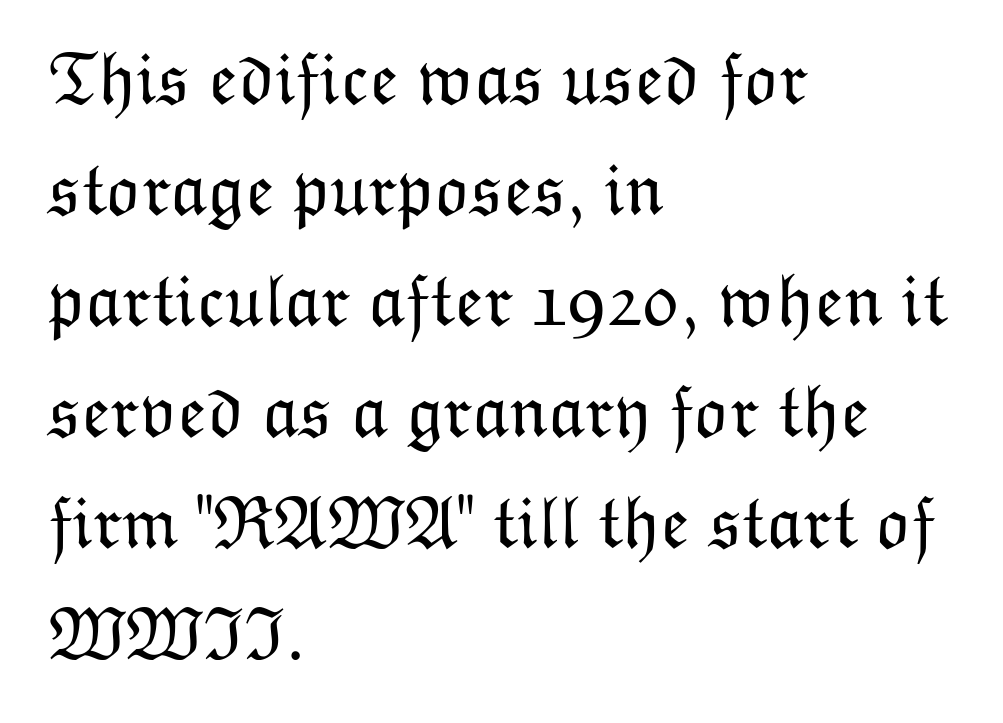
The strokes carry an ordinary text weight at most. Upright lettering throughout. Think of a printed novel: that variable character pitch is what you see here. The space between consecutive lines is moderate. The specimen omits any rule beneath the text block's lines. There is no visible air inserted between adjacent glyphs.
